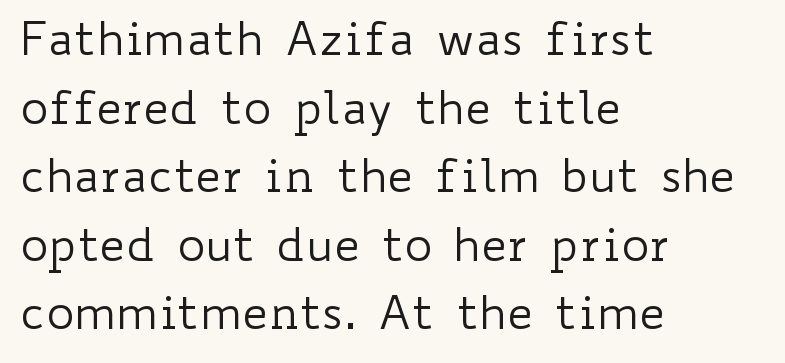
The image shows 47 px regular-weight, wide type, upright; set left-aligned, normal line spacing (1.46x), normal letter spacing, not underlined; low stroke contrast and a small x-height.
